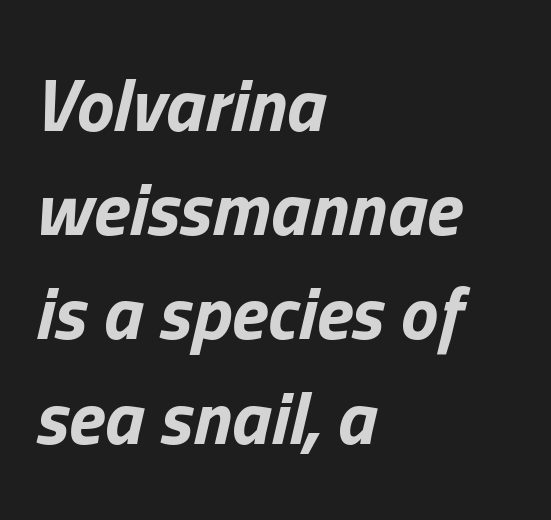
Q: Is the text bold? A: Yes.
Q: Is the text italic (slanted)? A: Yes, it leans right by about 13 degrees.
Q: Is the text underlined? A: No.
Q: How is the paragraph aligned? A: Left-aligned.
Q: Is the spacing between letters normal or unusually wide? A: Normal.
Q: Is the spacing between lines tight, normal or loose? A: Normal.
Q: Width (condensed, normal, or wide)? A: Normal.
Q: Stroke contrast? A: Low.
Q: x-height? A: Medium.
Q: Monospaced? A: No.
